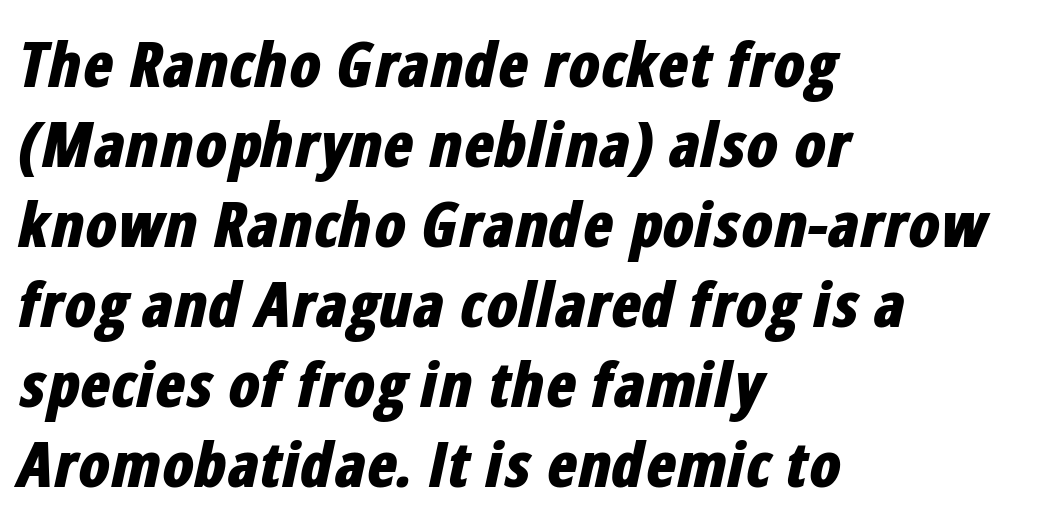
The image shows 63 px bold, condensed type, italic (leaning right); set left-aligned, normal line spacing (1.27x), normal letter spacing, not underlined; low stroke contrast and a medium x-height.
